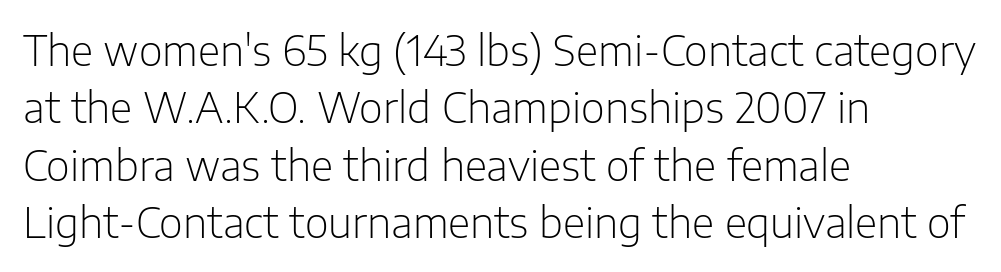
The image shows 41 px light sans-serif type, upright; set left-aligned, normal line spacing (1.4x), normal letter spacing, not underlined; low stroke contrast and a medium x-height.
